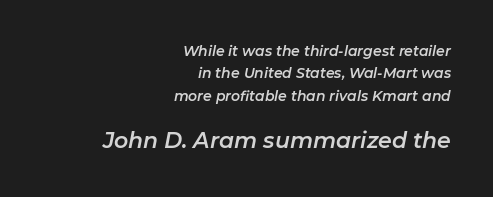
{"italic": "yes", "lean": "right", "slant_degrees": 11, "underline": "no", "align": "right", "line_spacing": "normal", "line_spacing_ratio": 1.59, "letter_spacing": "normal", "letter_spacing_em": 0.0, "larger_block": "second", "size_ratio": 1.57, "glyph_px": 22}
